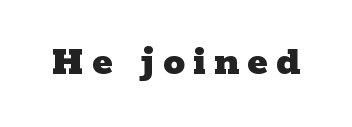
{"serif": "yes", "italic": "no", "bold": "yes", "weight": "heavy", "width": "wide", "stroke_contrast": "low", "x_height": "medium", "monospaced": "no", "underline": "no", "glyph_px": 44}
